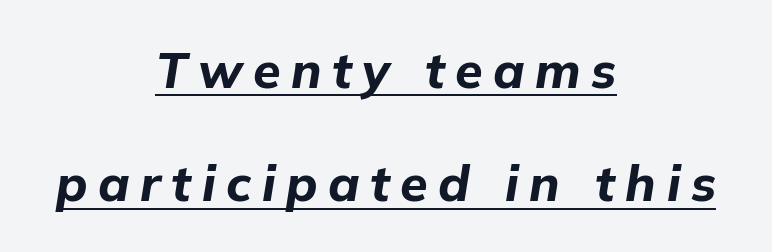
Q: Is the text bold? A: Yes.
Q: Is the text italic (slanted)? A: Yes, it leans right by about 9 degrees.
Q: Is the text underlined? A: Yes.
Q: How is the paragraph aligned? A: Centered.
Q: Is the spacing between letters normal or unusually wide? A: Unusually wide.
Q: Is the spacing between lines tight, normal or loose? A: Loose.
Q: Width (condensed, normal, or wide)? A: Normal.
Q: Stroke contrast? A: Low.
Q: x-height? A: Medium.
Q: Monospaced? A: No.
